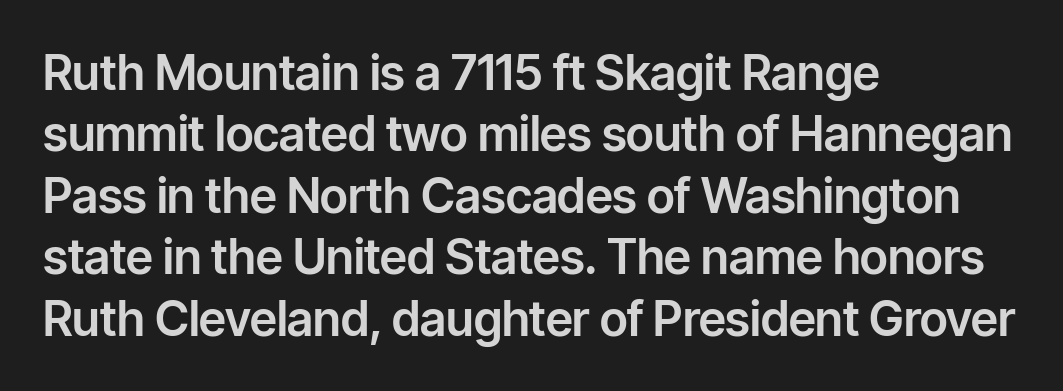
The image shows 48 px sans-serif type, upright; set left-aligned, normal line spacing (1.28x), normal letter spacing, not underlined; low stroke contrast and a medium x-height.
